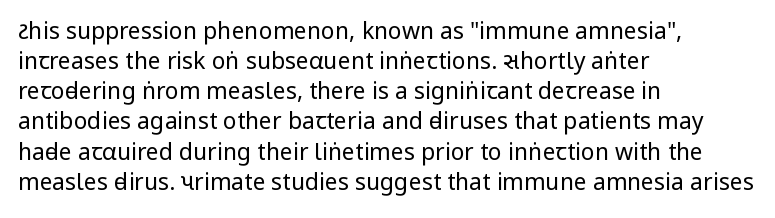
Q: Is the text bold? A: No.
Q: Is the text italic (slanted)? A: No, it is upright.
Q: Is the text underlined? A: No.
Q: How is the paragraph aligned? A: Left-aligned.
Q: Is the spacing between letters normal or unusually wide? A: Normal.
Q: Is the spacing between lines tight, normal or loose? A: Normal.
